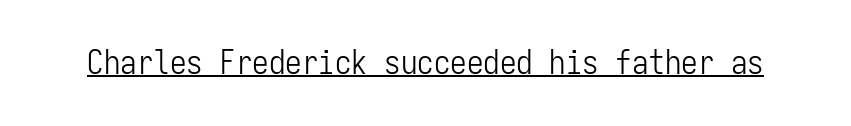
{"serif": "no", "italic": "no", "bold": "no", "weight": "light", "width": "condensed", "stroke_contrast": "low", "x_height": "medium", "monospaced": "yes", "underline": "yes", "letter_spacing": "normal", "letter_spacing_em": 0.0, "glyph_px": 33}
